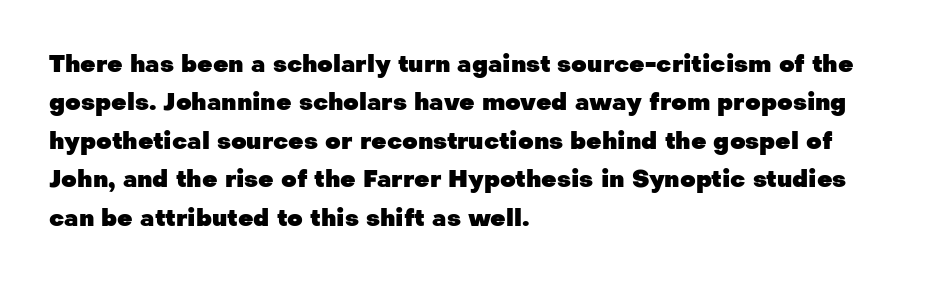
Check the space under the baseline: it is left empty. A classic flush-left, rag-right setting is used for this passage. These lines sit exactly where default settings would place them. Students, note that the glyphs here touch the page at normal intervals. The type sits square on the baseline with zero lean.
